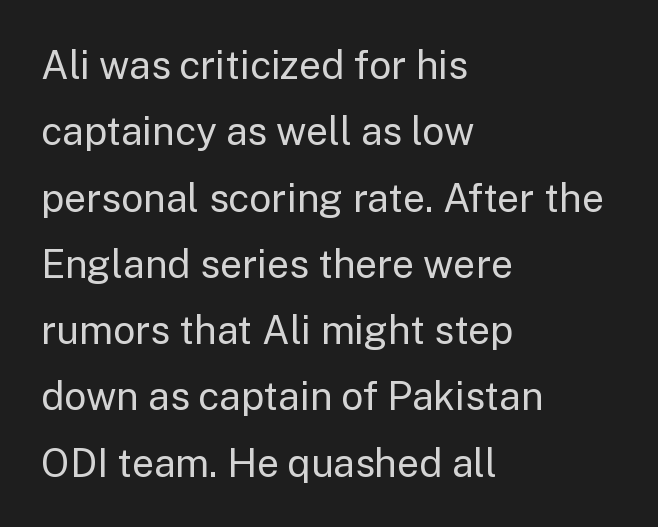
{"serif": "no", "italic": "no", "bold": "no", "weight": "regular", "width": "normal", "stroke_contrast": "low", "x_height": "medium", "monospaced": "no", "underline": "no", "align": "left", "line_spacing": "normal", "line_spacing_ratio": 1.7, "letter_spacing": "normal", "letter_spacing_em": 0.0, "glyph_px": 39}
